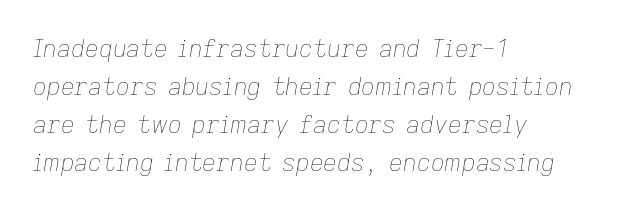
The image shows 24 px text type, italic (leaning right); set left-aligned, normal line spacing (1.59x), normal letter spacing, not underlined.
